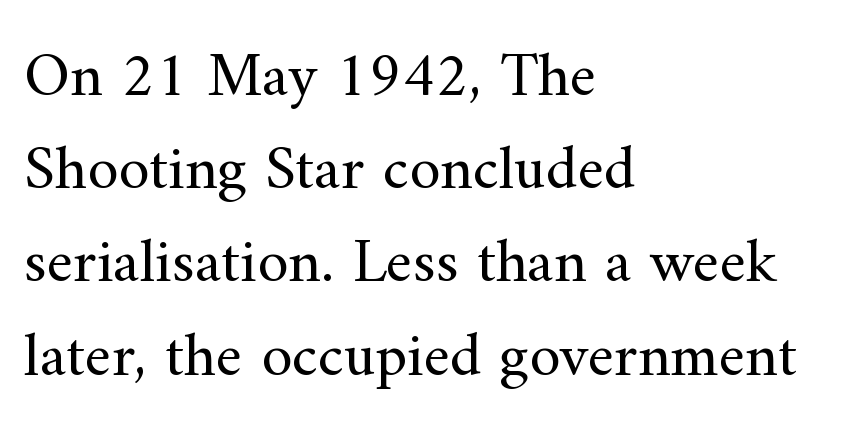
The face looks like a standard text weight, possibly lighter. Whoever set this chose a conventional vertical rhythm. Think of a printed novel: that variable character pitch is what you see here. Look at the tracking — it's just the regular setting, nothing added. Typeset ragged right — the left edge is the straight one. Nobody drew a line under any word here.
